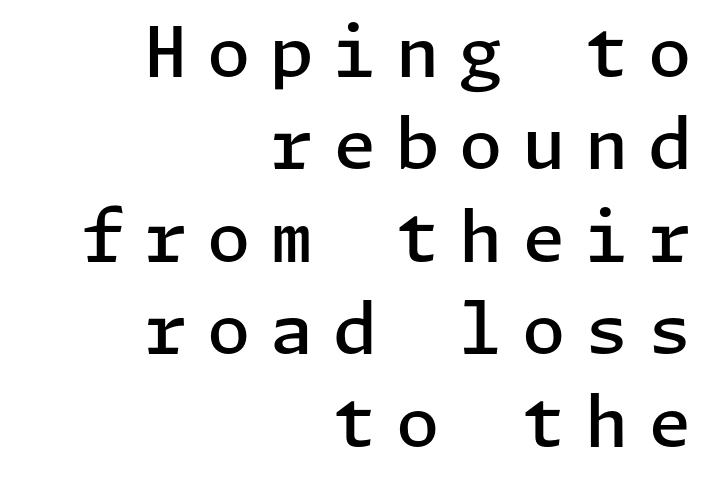
Q: Is the text bold? A: Semi-bold.
Q: Is the text italic (slanted)? A: No, it is upright.
Q: Is the typeface a serif or a sans-serif typeface? A: Sans-serif.
Q: Is the text underlined? A: No.
Q: How is the paragraph aligned? A: Right-aligned.
Q: Is the spacing between letters normal or unusually wide? A: Unusually wide.
Q: Is the spacing between lines tight, normal or loose? A: Normal.
Q: Width (condensed, normal, or wide)? A: Normal.
Q: Stroke contrast? A: Low.
Q: x-height? A: Medium.
